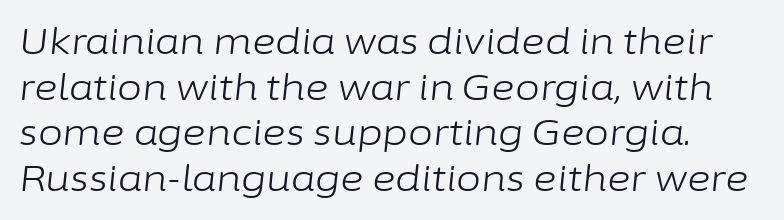
{"italic": "yes", "lean": "right", "slant_degrees": 6, "bold": "no", "weight": "light", "width": "normal", "stroke_contrast": "low", "x_height": "medium", "monospaced": "no", "underline": "no", "line_spacing": "normal", "line_spacing_ratio": 1.27, "letter_spacing": "normal", "letter_spacing_em": 0.0, "glyph_px": 36}
